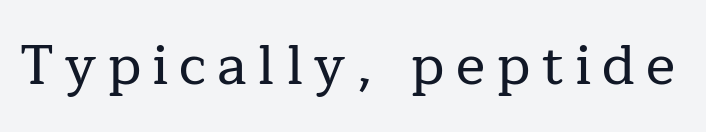
Q: Is the text italic (slanted)? A: No, it is upright.
Q: Is the typeface a serif or a sans-serif typeface? A: Serif.
Q: Is the text underlined? A: No.
Q: Is the spacing between letters normal or unusually wide? A: Unusually wide.
Q: Width (condensed, normal, or wide)? A: Normal.
Q: Stroke contrast? A: Low.
Q: x-height? A: Medium.
Q: Monospaced? A: No.
